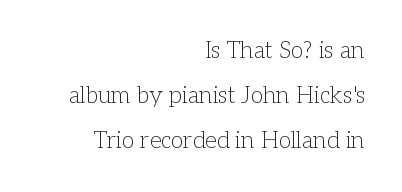
{"italic": "no", "bold": "no", "underline": "no", "align": "right", "line_spacing": "loose", "line_spacing_ratio": 1.95, "letter_spacing": "normal", "letter_spacing_em": 0.0, "glyph_px": 23}
